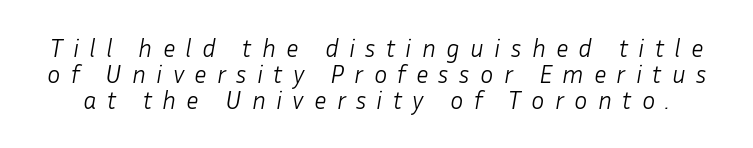
Display-style spreading of the glyphs; the letterfit is very open. What's the leading like? Squeezed, with rows nearly overlapping. Think standard paragraph weight, or any step lighter than that. Plain, unruled lines of type. Rendered with sloped, italic letterforms.
